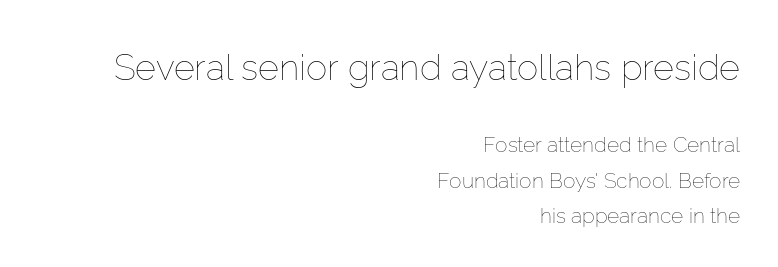
The setting favours the right margin, as signatures and pull-quotes sometimes do. Typesetter's note — upper block bumped up in size, lower block left smaller. This sample uses an upright cut, with every glyph sitting square on the baseline. Tracking here is standard; glyphs follow each other at the usual distance. A typesetter would call this leading conventional body-copy spacing. Is this a fixed-width face? No — the glyphs have proportional, varying widths.
